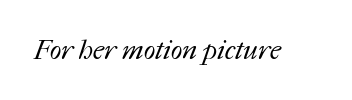
The image shows 27 px text type; set normal letter spacing, not underlined.
